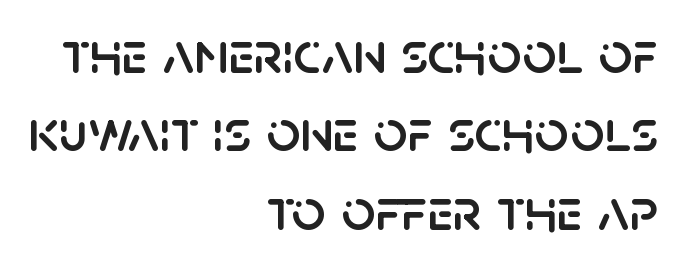
The image shows 59 px sans-serif type, upright; set right-aligned, normal line spacing (1.33x), normal letter spacing, not underlined; low stroke contrast and a large x-height.
